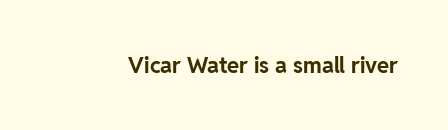
{"italic": "no", "bold": "yes", "underline": "no", "letter_spacing": "normal", "letter_spacing_em": 0.0, "glyph_px": 22}
